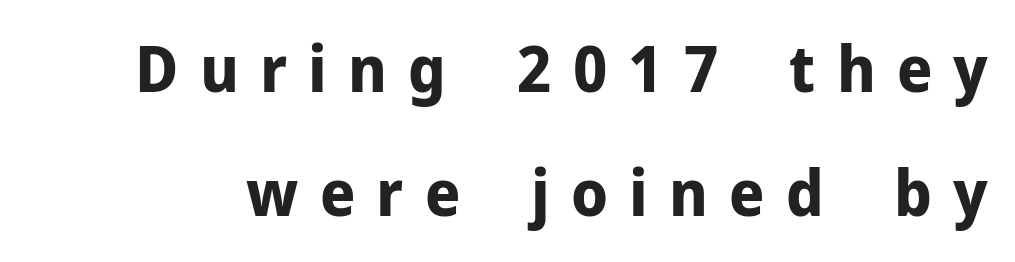
{"serif": "no", "italic": "no", "bold": "yes", "weight": "bold", "width": "normal", "stroke_contrast": "low", "x_height": "medium", "monospaced": "no", "underline": "no", "line_spacing": "loose", "line_spacing_ratio": 1.93, "letter_spacing": "wide", "letter_spacing_em": 0.33, "glyph_px": 64}
